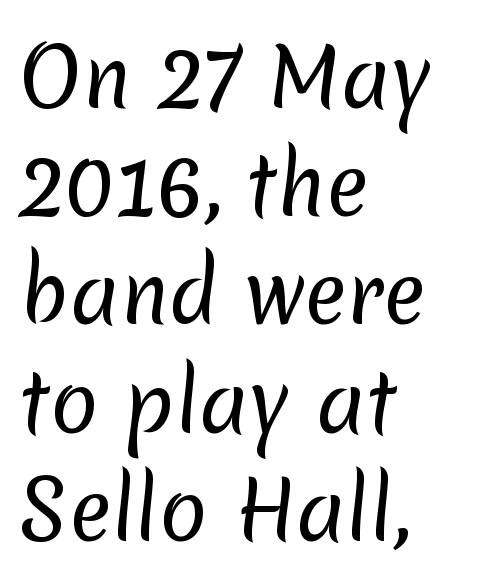
Q: Is the text bold? A: No.
Q: Is the typeface a serif or a sans-serif typeface? A: Sans-serif.
Q: Is the text underlined? A: No.
Q: How is the paragraph aligned? A: Left-aligned.
Q: Is the spacing between letters normal or unusually wide? A: Normal.
Q: Is the spacing between lines tight, normal or loose? A: Normal.
Q: Width (condensed, normal, or wide)? A: Normal.
Q: Stroke contrast? A: Low.
Q: x-height? A: Medium.
Q: Monospaced? A: No.
